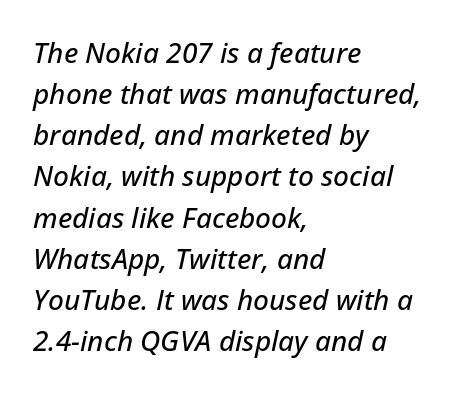
{"italic": "yes", "lean": "right", "slant_degrees": 12, "width": "normal", "stroke_contrast": "low", "x_height": "medium", "monospaced": "no", "underline": "no", "align": "left", "line_spacing": "normal", "line_spacing_ratio": 1.47, "letter_spacing": "normal", "letter_spacing_em": 0.0, "glyph_px": 28}
